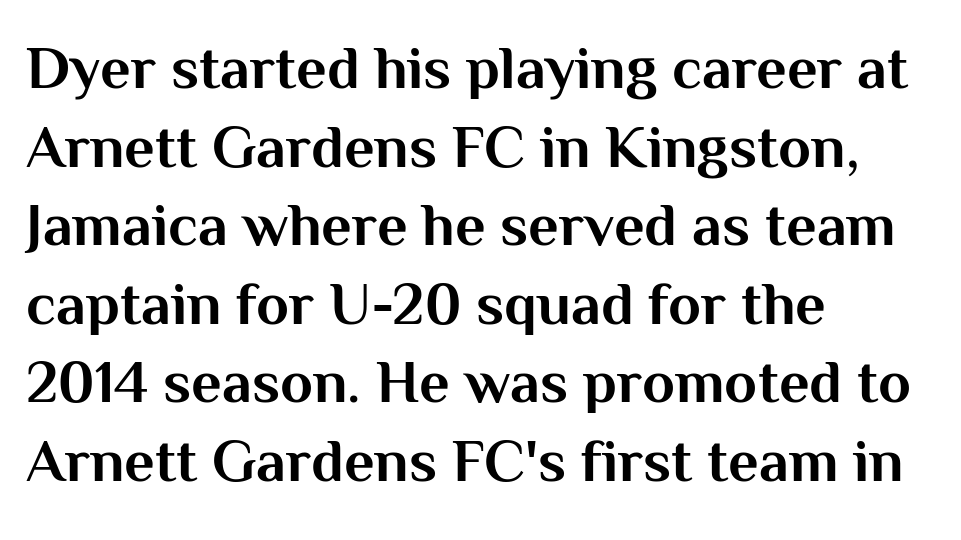
The letters are bold, with thick, heavy strokes. Nobody drew a line under any word here. It's the straight-up-and-down kind of type. Spacing between characters is what you'd get straight out of the box. The face used here is proportionally spaced, like ordinary book or web type. Reading down the column, the eye jumps a familiar distance to each next line.
